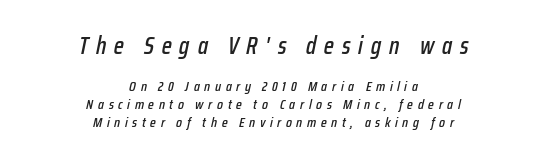
Typeset on center — no edge is straight. Any mark beneath the type? The region is blank. Typesetter's note — upper block bumped up in size, lower block left smaller. Observe the lean: these are italic letterforms. In terms of leading, this rendering sits right in the middle.
